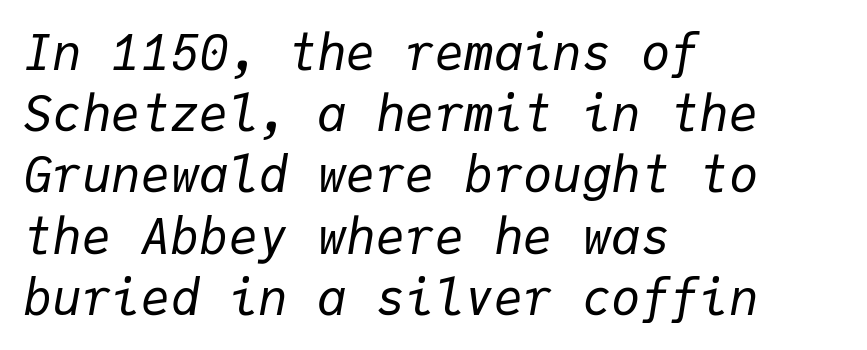
{"italic": "yes", "lean": "right", "slant_degrees": 9, "bold": "no", "weight": "regular", "width": "normal", "stroke_contrast": "low", "x_height": "medium", "monospaced": "yes", "underline": "no", "align": "left", "line_spacing": "normal", "line_spacing_ratio": 1.25, "letter_spacing": "normal", "letter_spacing_em": 0.0, "glyph_px": 49}
